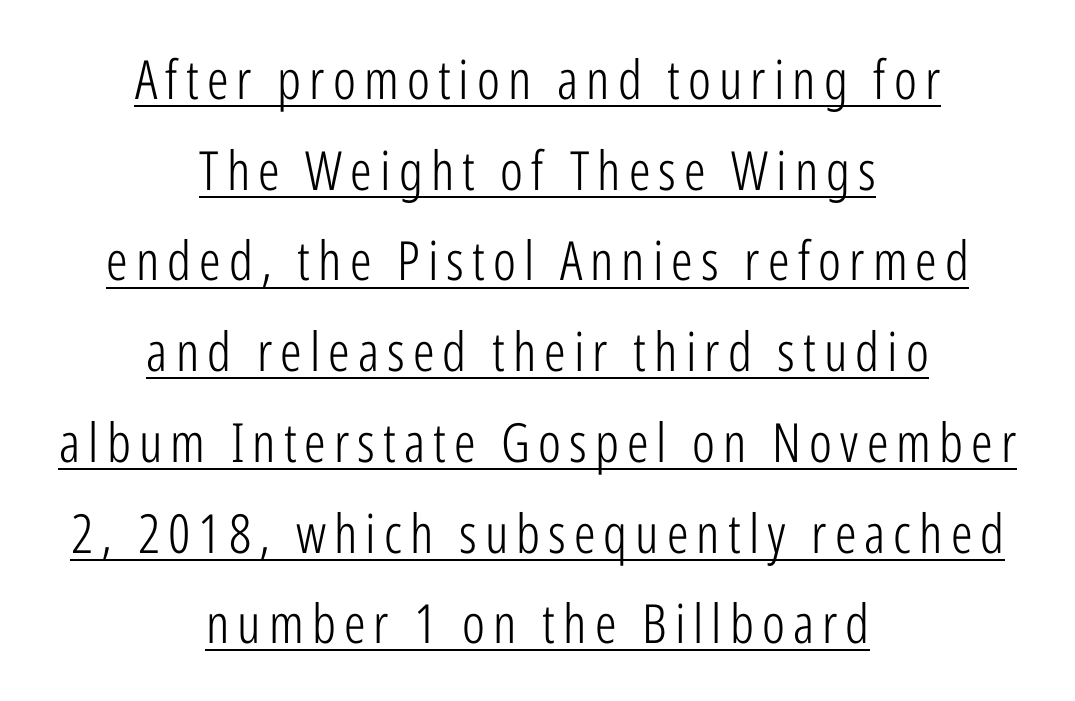
The image shows 54 px light, condensed sans-serif type, upright; set centered, normal line spacing (1.68x), underlined; low stroke contrast and a medium x-height.
